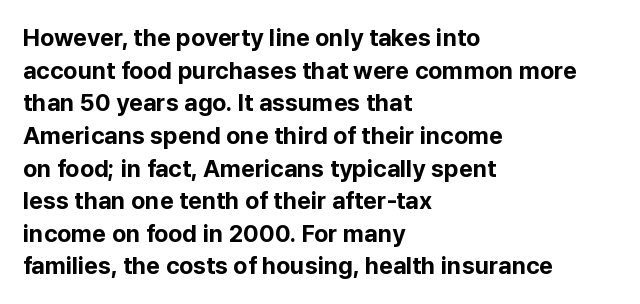
Q: Is the text bold? A: Yes.
Q: Is the text italic (slanted)? A: No, it is upright.
Q: Is the text underlined? A: No.
Q: How is the paragraph aligned? A: Left-aligned.
Q: Is the spacing between letters normal or unusually wide? A: Normal.
Q: Is the spacing between lines tight, normal or loose? A: Normal.
